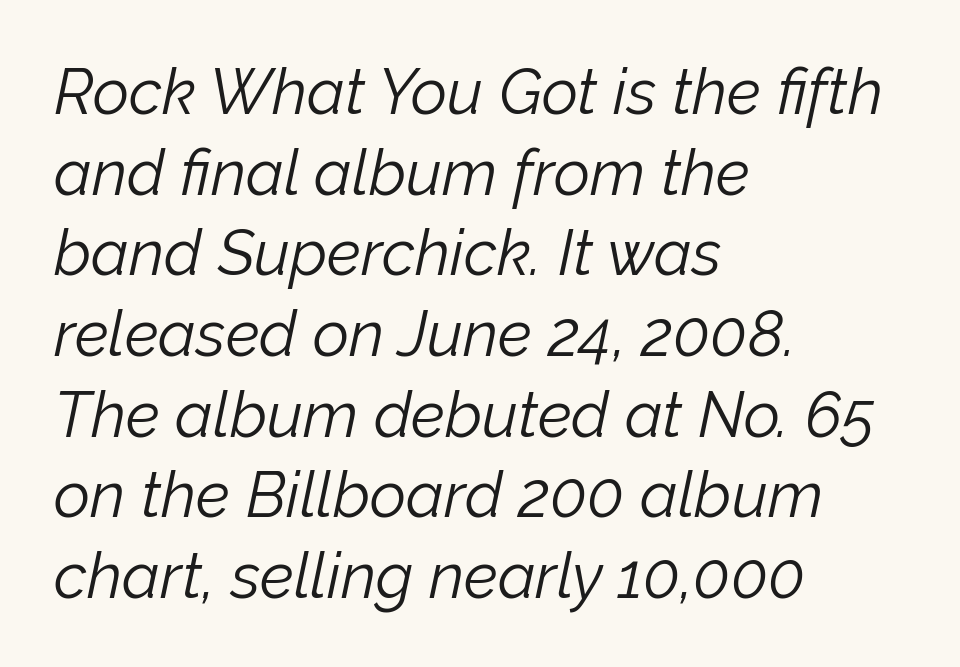
The image shows 63 px light type, italic (leaning right); set left-aligned, normal line spacing (1.28x), normal letter spacing, not underlined; low stroke contrast and a medium x-height.
